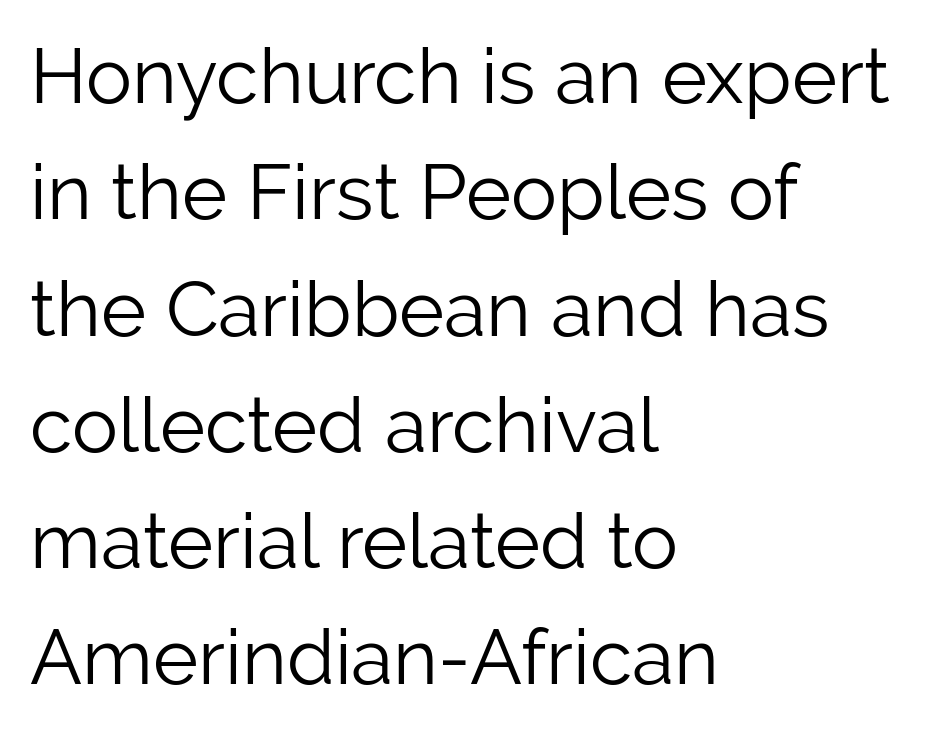
{"serif": "no", "italic": "no", "bold": "no", "weight": "light", "width": "normal", "stroke_contrast": "low", "x_height": "medium", "monospaced": "no", "underline": "no", "align": "left", "line_spacing": "normal", "line_spacing_ratio": 1.51, "letter_spacing": "normal", "letter_spacing_em": 0.0, "glyph_px": 77}
